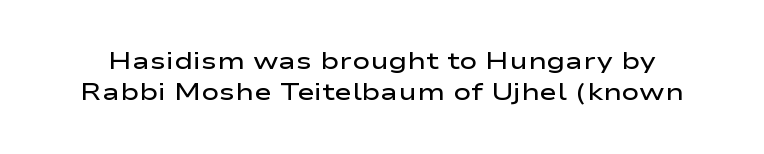
Q: Is the text bold? A: Semi-bold.
Q: Is the text italic (slanted)? A: No, it is upright.
Q: Is the text underlined? A: No.
Q: Is the spacing between letters normal or unusually wide? A: Normal.
Q: Is the spacing between lines tight, normal or loose? A: Normal.
